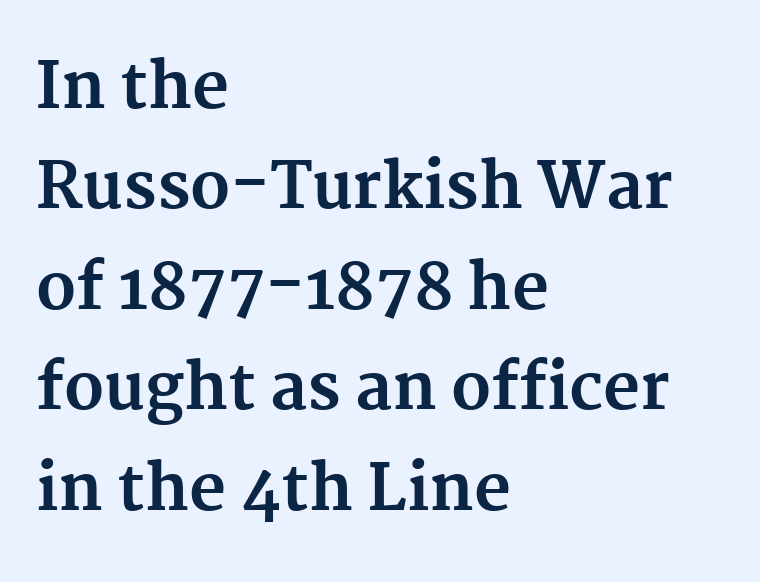
The image shows 64 px bold serif type, upright; set left-aligned, normal line spacing (1.57x), normal letter spacing, not underlined; medium stroke contrast and a medium x-height.
